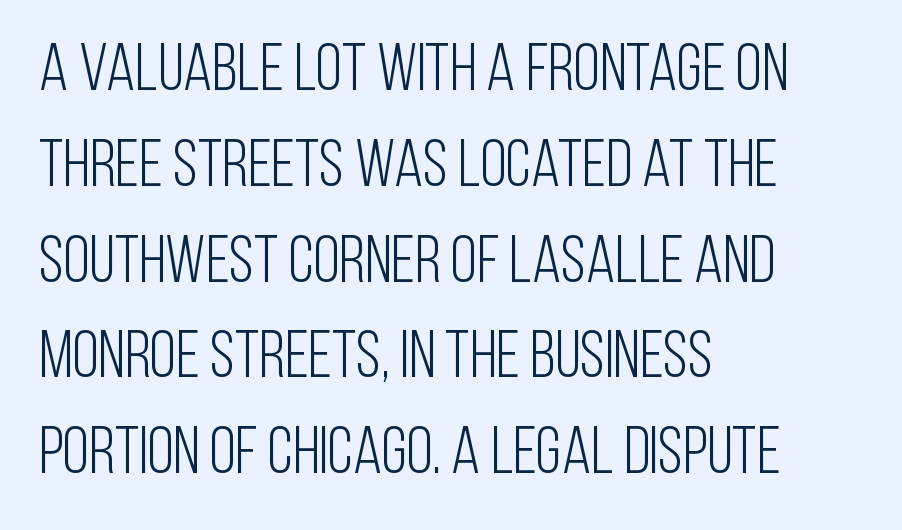
{"serif": "no", "italic": "no", "bold": "no", "weight": "light", "width": "condensed", "stroke_contrast": "low", "x_height": "large", "monospaced": "no", "underline": "no", "align": "left", "line_spacing": "normal", "line_spacing_ratio": 1.43, "letter_spacing": "normal", "letter_spacing_em": 0.0, "glyph_px": 67}
